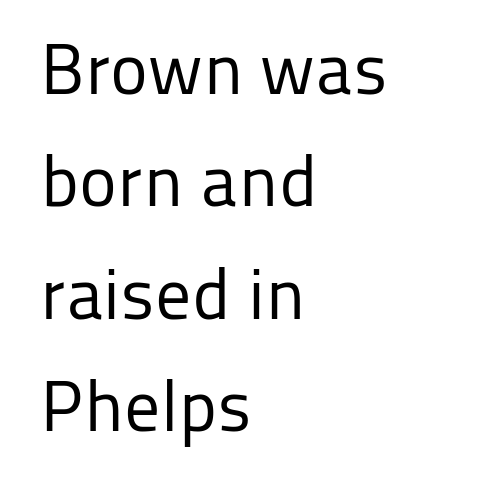
The image shows 72 px regular-weight sans-serif type, upright; set left-aligned, normal line spacing (1.56x), normal letter spacing, not underlined; low stroke contrast and a medium x-height.
